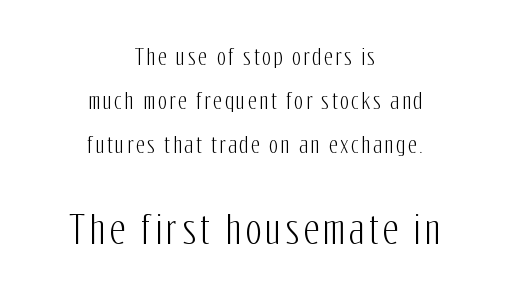
The image shows 38 px condensed sans-serif type, upright; set centered, loose line spacing (2.01x), not underlined; the second (bottom) block is 1.73x larger; low stroke contrast and a medium x-height.
